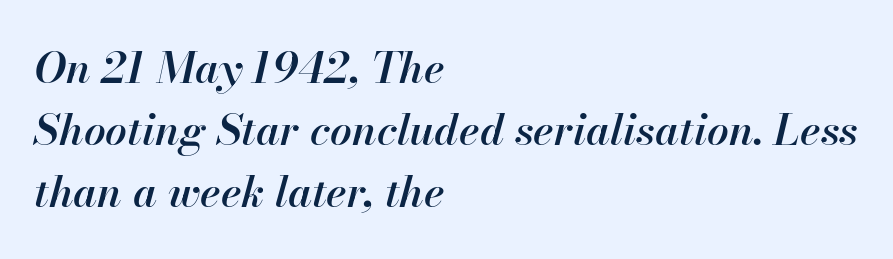
The image shows 43 px semibold type, italic (leaning right); set left-aligned, normal line spacing (1.44x), normal letter spacing, not underlined; high stroke contrast and a small x-height.
